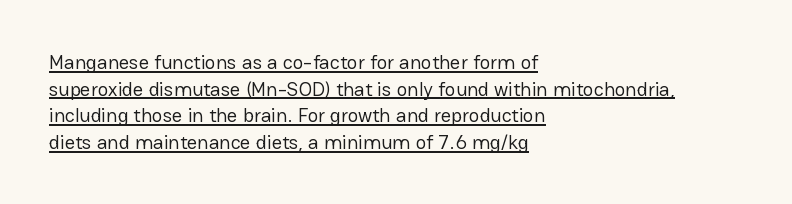
The image shows 20 px text type, upright; set left-aligned, normal line spacing (1.33x), normal letter spacing, underlined.
